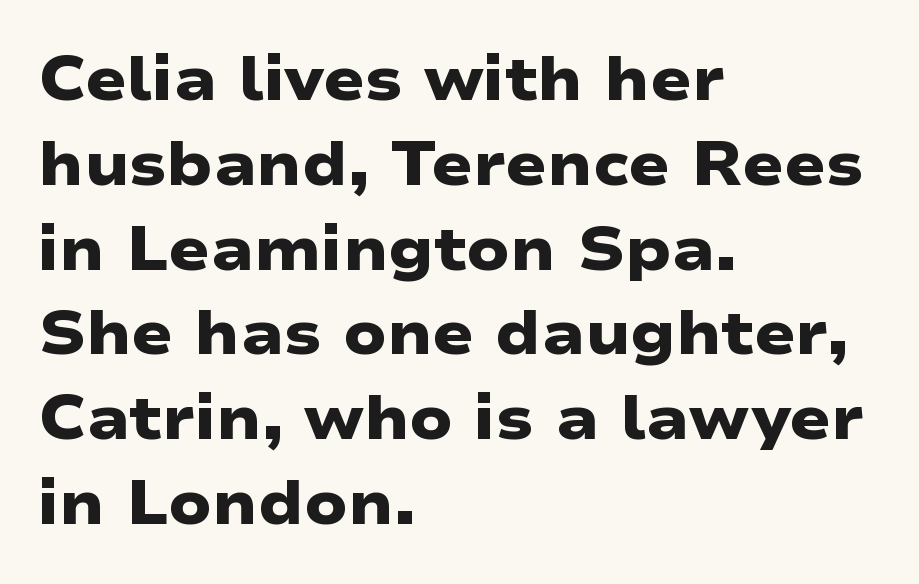
Q: Is the text bold? A: Yes.
Q: Is the typeface a serif or a sans-serif typeface? A: Sans-serif.
Q: Is the text underlined? A: No.
Q: How is the paragraph aligned? A: Left-aligned.
Q: Is the spacing between letters normal or unusually wide? A: Normal.
Q: Is the spacing between lines tight, normal or loose? A: Normal.
Q: Width (condensed, normal, or wide)? A: Wide.
Q: Stroke contrast? A: Low.
Q: x-height? A: Medium.
Q: Monospaced? A: No.
